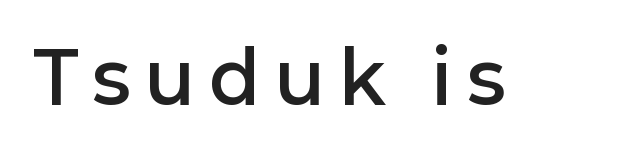
{"serif": "no", "italic": "no", "bold": "semi", "weight": "semibold", "width": "normal", "stroke_contrast": "low", "x_height": "medium", "monospaced": "no", "underline": "no", "letter_spacing": "wide", "letter_spacing_em": 0.22, "glyph_px": 71}
